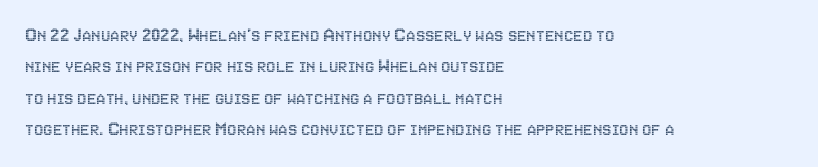
Q: Is the text italic (slanted)? A: No, it is upright.
Q: Is the text underlined? A: No.
Q: How is the paragraph aligned? A: Left-aligned.
Q: Is the spacing between letters normal or unusually wide? A: Normal.
Q: Is the spacing between lines tight, normal or loose? A: Normal.
